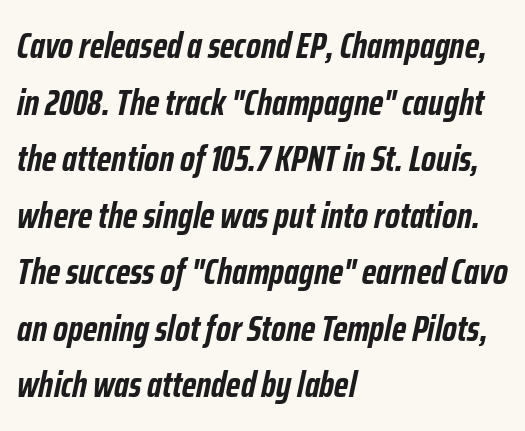
You can tell it's italic because the verticals aren't actually vertical. Varying glyph widths throughout — classic text-font behaviour. The space beneath each line is pristine and unruled. These lines sit exactly where default settings would place them.
